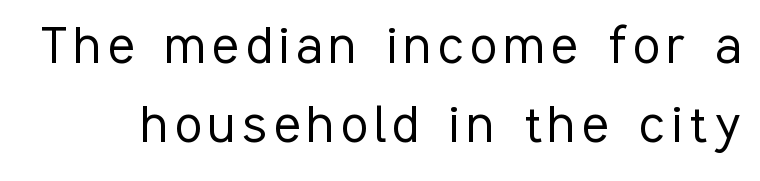
{"serif": "no", "italic": "no", "bold": "no", "weight": "light", "width": "condensed", "stroke_contrast": "low", "x_height": "medium", "monospaced": "no", "underline": "no", "line_spacing": "normal", "line_spacing_ratio": 1.28, "glyph_px": 62}
